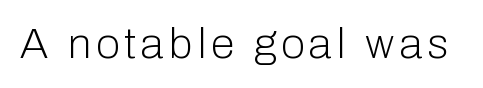
Stroke thickness stays within the range of a standard reading face or lighter. This rendering employs a face without finishing strokes, i.e., a sans-serif. Each letter keeps its own natural width here, so spacing adapts to shape. Notice how the stems are strictly vertical — no italics here.
